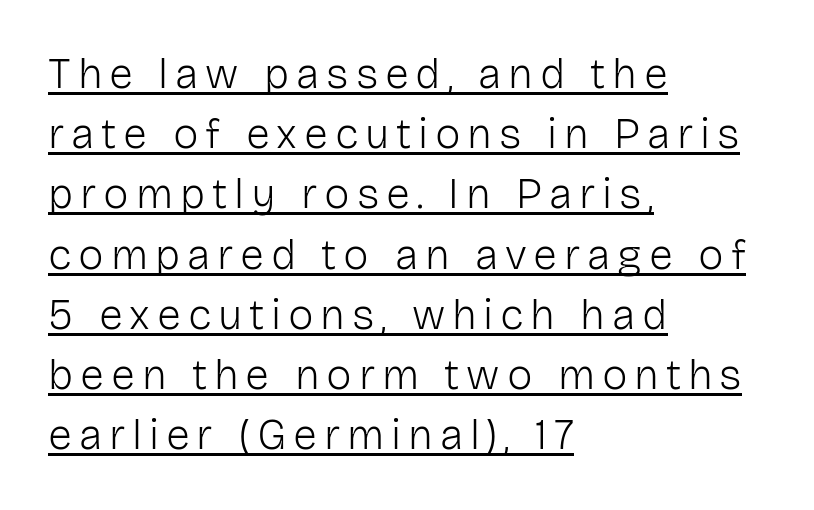
Q: Is the text bold? A: No.
Q: Is the text italic (slanted)? A: No, it is upright.
Q: Is the typeface a serif or a sans-serif typeface? A: Sans-serif.
Q: Is the text underlined? A: Yes.
Q: How is the paragraph aligned? A: Left-aligned.
Q: Is the spacing between lines tight, normal or loose? A: Normal.
Q: Width (condensed, normal, or wide)? A: Normal.
Q: Stroke contrast? A: Low.
Q: x-height? A: Medium.
Q: Monospaced? A: No.
